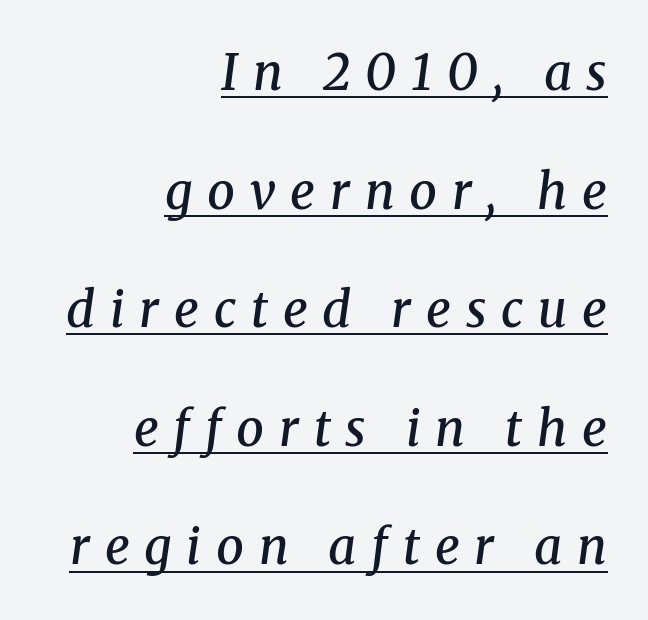
The image shows 49 px semibold serif type, italic (leaning right); set right-aligned, loose line spacing (2.42x), unusually wide letter spacing (+0.3 em), underlined; medium stroke contrast and a medium x-height.
